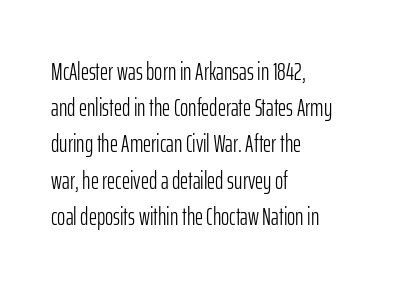
{"italic": "no", "bold": "no", "underline": "no", "align": "left", "line_spacing": "normal", "line_spacing_ratio": 1.45, "letter_spacing": "normal", "letter_spacing_em": 0.0, "glyph_px": 25}
